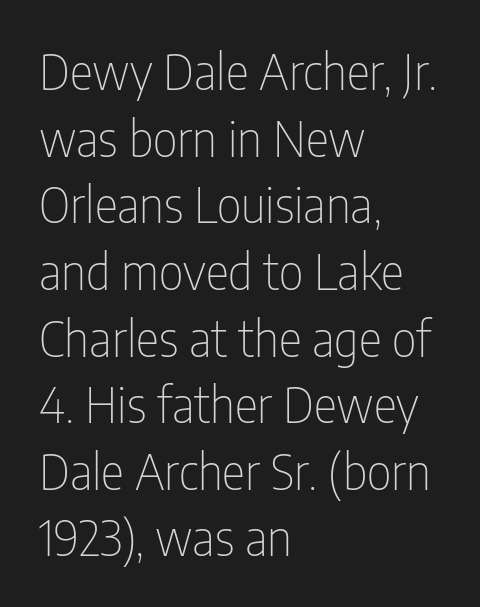
{"serif": "no", "italic": "no", "bold": "no", "weight": "thin", "width": "condensed", "stroke_contrast": "low", "x_height": "medium", "monospaced": "no", "underline": "no", "align": "left", "line_spacing": "normal", "line_spacing_ratio": 1.36, "letter_spacing": "normal", "letter_spacing_em": 0.0, "glyph_px": 49}
